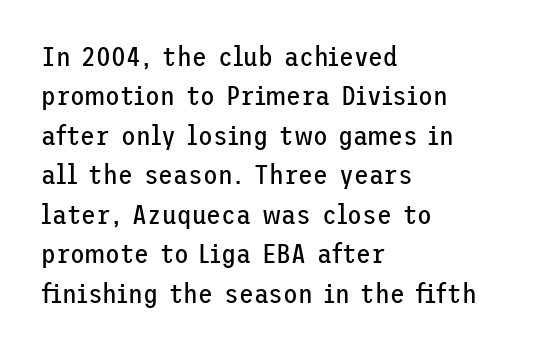
Q: Is the text bold? A: No.
Q: Is the text italic (slanted)? A: No, it is upright.
Q: Is the text underlined? A: No.
Q: How is the paragraph aligned? A: Left-aligned.
Q: Is the spacing between letters normal or unusually wide? A: Normal.
Q: Is the spacing between lines tight, normal or loose? A: Normal.
